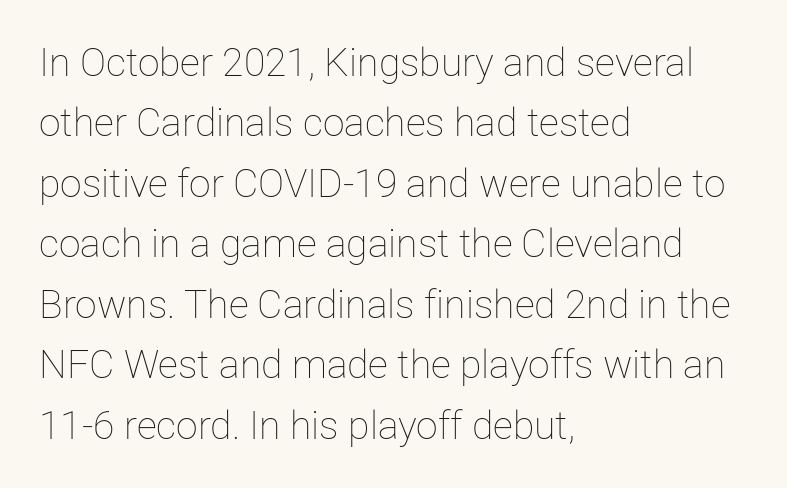
{"italic": "no", "bold": "no", "weight": "thin", "width": "normal", "stroke_contrast": "low", "x_height": "medium", "monospaced": "no", "underline": "no", "align": "left", "line_spacing": "normal", "line_spacing_ratio": 1.55, "letter_spacing": "normal", "letter_spacing_em": 0.0, "glyph_px": 39}
